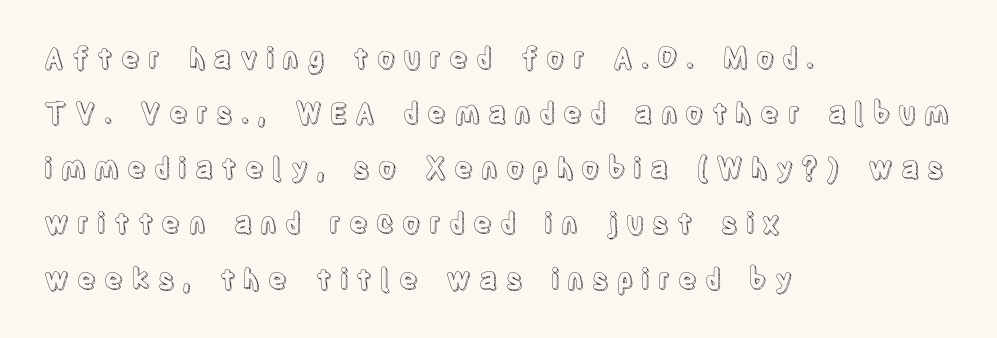
Q: Is the text italic (slanted)? A: No, it is upright.
Q: Is the text underlined? A: No.
Q: How is the paragraph aligned? A: Left-aligned.
Q: Is the spacing between letters normal or unusually wide? A: Unusually wide.
Q: Is the spacing between lines tight, normal or loose? A: Loose.
Q: Width (condensed, normal, or wide)? A: Condensed.
Q: x-height? A: Large.
Q: Monospaced? A: No.
